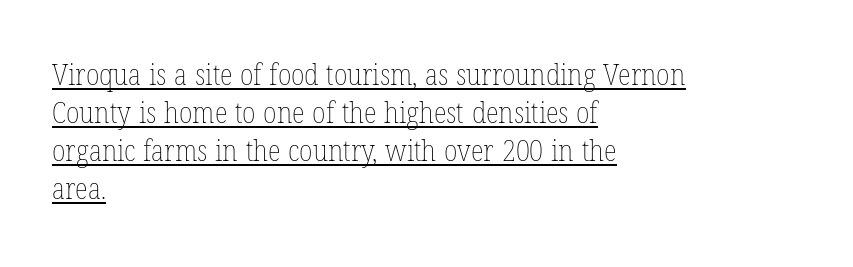
{"italic": "no", "bold": "no", "weight": "thin", "width": "condensed", "stroke_contrast": "low", "x_height": "medium", "monospaced": "no", "underline": "yes", "align": "left", "line_spacing": "normal", "line_spacing_ratio": 1.27, "letter_spacing": "normal", "letter_spacing_em": 0.0, "glyph_px": 30}
